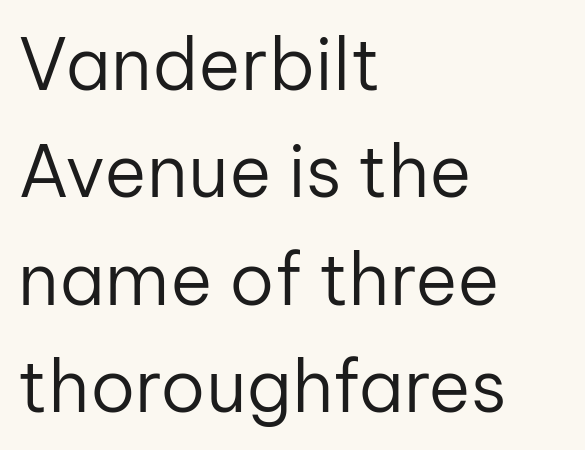
Q: Is the text bold? A: No.
Q: Is the text italic (slanted)? A: No, it is upright.
Q: Is the typeface a serif or a sans-serif typeface? A: Sans-serif.
Q: Is the text underlined? A: No.
Q: How is the paragraph aligned? A: Left-aligned.
Q: Is the spacing between letters normal or unusually wide? A: Normal.
Q: Is the spacing between lines tight, normal or loose? A: Normal.
Q: Width (condensed, normal, or wide)? A: Normal.
Q: Stroke contrast? A: Low.
Q: x-height? A: Medium.
Q: Monospaced? A: No.
